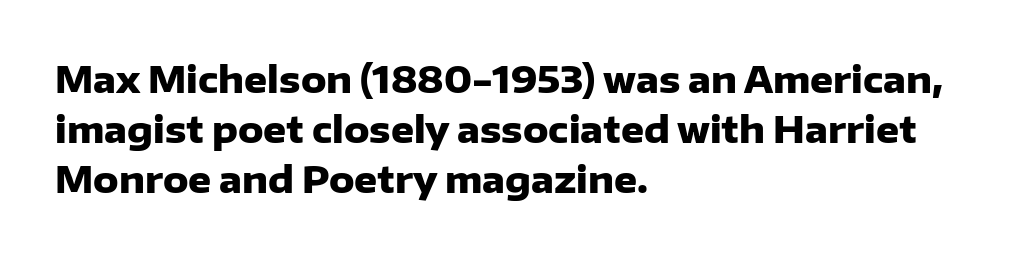
The image shows 36 px heavy sans-serif type, upright; set left-aligned, normal line spacing (1.39x), normal letter spacing, not underlined; low stroke contrast and a medium x-height.
